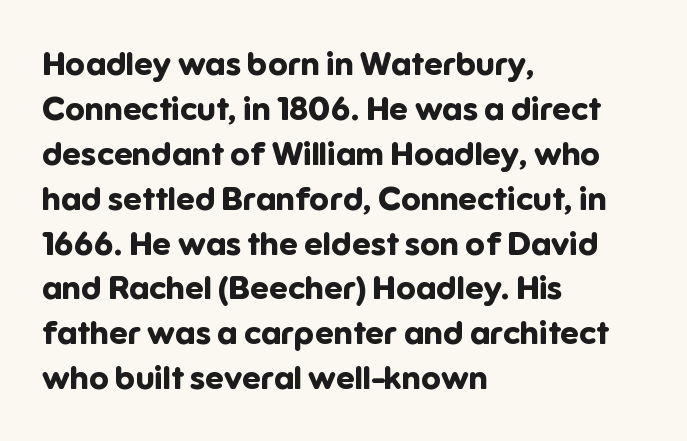
Q: Is the text bold? A: Yes.
Q: Is the text italic (slanted)? A: No, it is upright.
Q: Is the typeface a serif or a sans-serif typeface? A: Sans-serif.
Q: Is the text underlined? A: No.
Q: How is the paragraph aligned? A: Left-aligned.
Q: Is the spacing between letters normal or unusually wide? A: Normal.
Q: Is the spacing between lines tight, normal or loose? A: Normal.
Q: Width (condensed, normal, or wide)? A: Normal.
Q: Stroke contrast? A: Low.
Q: x-height? A: Medium.
Q: Monospaced? A: No.
